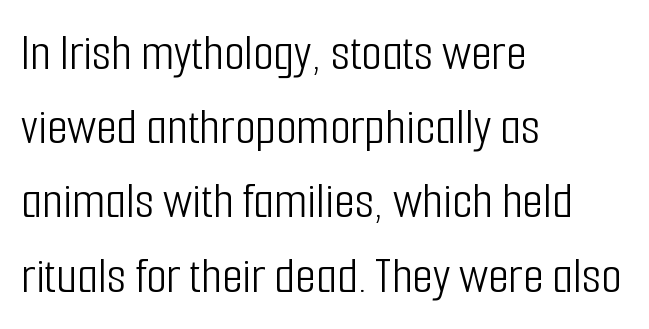
Each letter's strokes conclude bluntly, with no projecting serifs. Every stem runs plumb, perpendicular to the baseline. Bold? No — there's no thickening of the strokes. These lines are rendered in a variable-pitch font.
